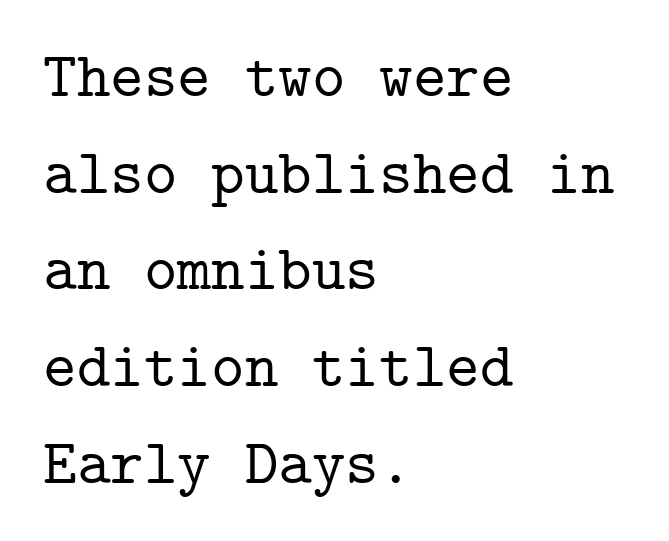
Q: Is the text italic (slanted)? A: No, it is upright.
Q: Is the typeface a serif or a sans-serif typeface? A: Serif.
Q: Is the text underlined? A: No.
Q: How is the paragraph aligned? A: Left-aligned.
Q: Is the spacing between letters normal or unusually wide? A: Normal.
Q: Is the spacing between lines tight, normal or loose? A: Normal.
Q: Width (condensed, normal, or wide)? A: Normal.
Q: Stroke contrast? A: Low.
Q: x-height? A: Medium.
Q: Monospaced? A: Yes.
